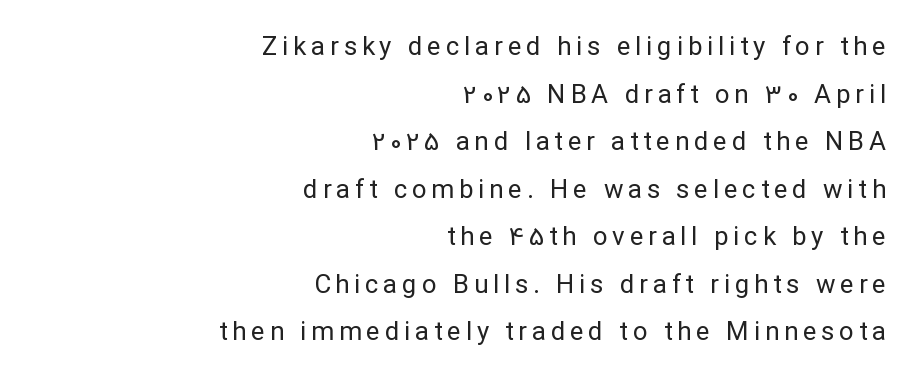
The face looks like a standard text weight, possibly lighter. Horizontally, the lines are justified to the trailing edge only. Rendered with straight, roman letterforms. Check under the words: just untouched page.
